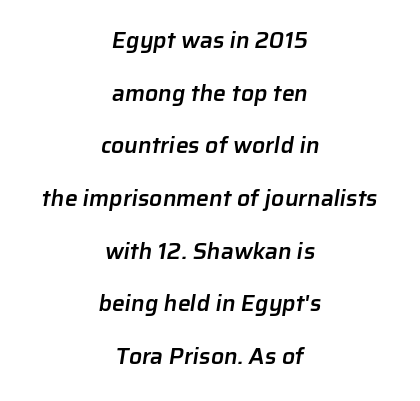
Q: Is the text bold? A: Semi-bold.
Q: Is the text underlined? A: No.
Q: How is the paragraph aligned? A: Centered.
Q: Is the spacing between letters normal or unusually wide? A: Normal.
Q: Is the spacing between lines tight, normal or loose? A: Loose.
